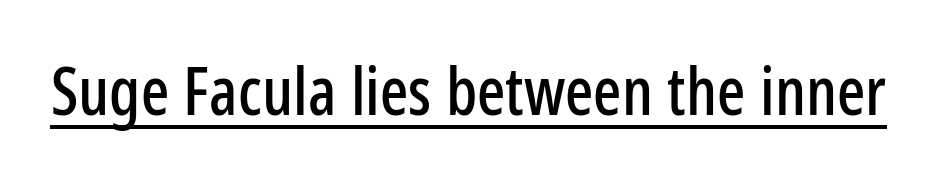
Q: Is the text italic (slanted)? A: No, it is upright.
Q: Is the typeface a serif or a sans-serif typeface? A: Sans-serif.
Q: Is the text underlined? A: Yes.
Q: Is the spacing between letters normal or unusually wide? A: Normal.
Q: Width (condensed, normal, or wide)? A: Condensed.
Q: Stroke contrast? A: Low.
Q: x-height? A: Medium.
Q: Monospaced? A: No.
